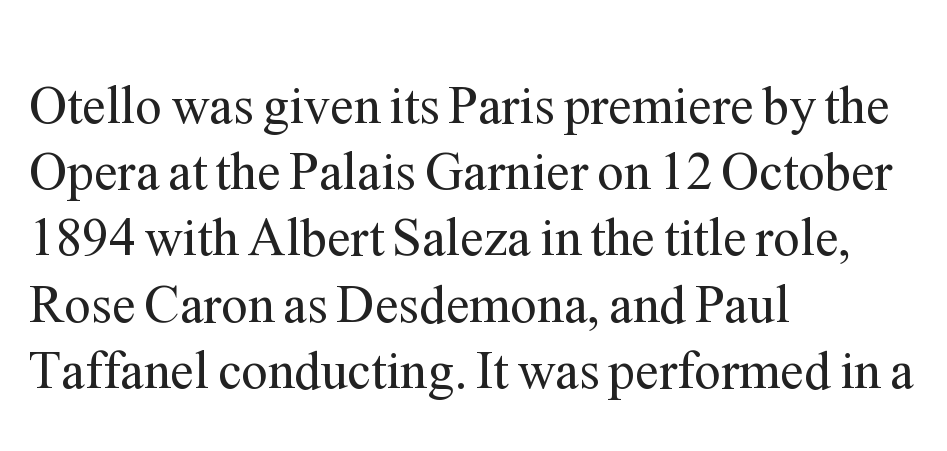
Q: Is the text bold? A: No.
Q: Is the text italic (slanted)? A: No, it is upright.
Q: Is the typeface a serif or a sans-serif typeface? A: Serif.
Q: Is the text underlined? A: No.
Q: How is the paragraph aligned? A: Left-aligned.
Q: Is the spacing between letters normal or unusually wide? A: Normal.
Q: Is the spacing between lines tight, normal or loose? A: Normal.
Q: Width (condensed, normal, or wide)? A: Normal.
Q: Stroke contrast? A: Medium.
Q: x-height? A: Medium.
Q: Monospaced? A: No.
